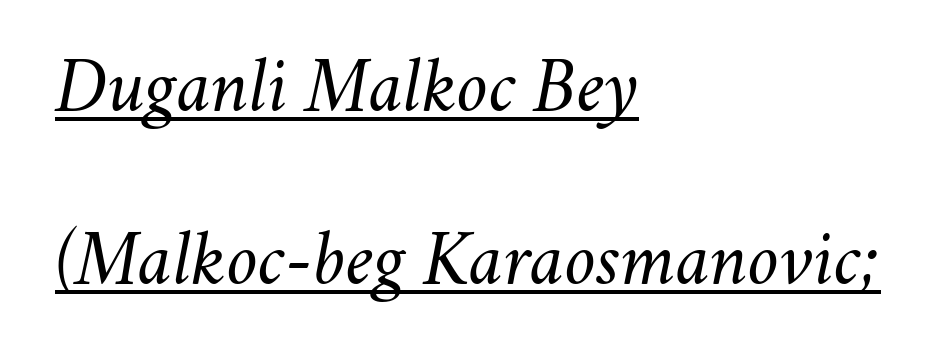
Q: Is the text bold? A: No.
Q: Is the text italic (slanted)? A: Yes, it leans right by about 11 degrees.
Q: Is the text underlined? A: Yes.
Q: How is the paragraph aligned? A: Left-aligned.
Q: Is the spacing between letters normal or unusually wide? A: Normal.
Q: Is the spacing between lines tight, normal or loose? A: Loose.
Q: Width (condensed, normal, or wide)? A: Normal.
Q: Stroke contrast? A: Medium.
Q: x-height? A: Small.
Q: Monospaced? A: No.
